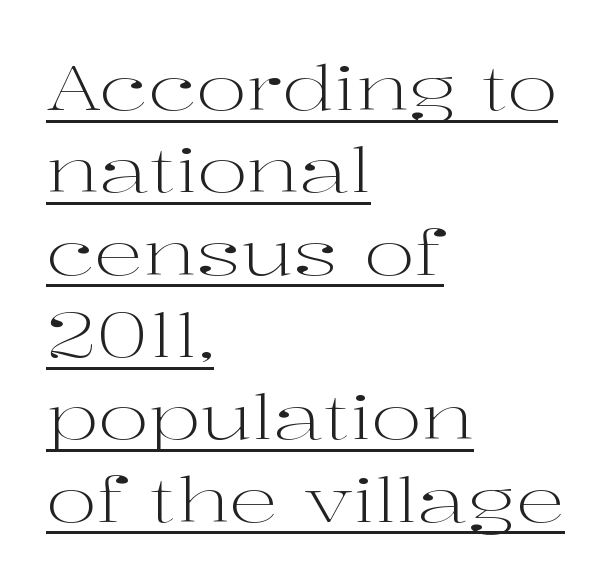
Nope, not italic — everything's standing straight. Casual observation: everything's shoved over to the left. Quick note: interline space is typical. The strokes carry an ordinary text weight at most. Varying glyph widths throughout — classic text-font behaviour. Caption: standard tracking, unaltered.
